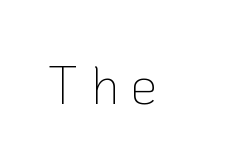
The image shows 53 px thin sans-serif type, upright; set unusually wide letter spacing (+0.23 em), not underlined; low stroke contrast and a medium x-height.
